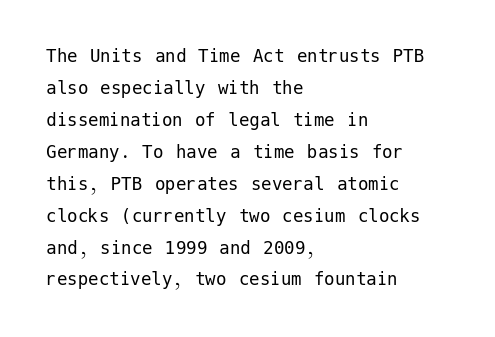
Q: Is the text bold? A: No.
Q: Is the text italic (slanted)? A: No, it is upright.
Q: Is the text underlined? A: No.
Q: How is the paragraph aligned? A: Left-aligned.
Q: Is the spacing between letters normal or unusually wide? A: Normal.
Q: Is the spacing between lines tight, normal or loose? A: Normal.
